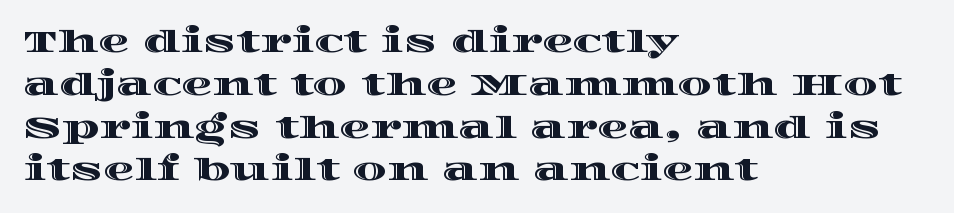
{"italic": "no", "width": "wide", "x_height": "large", "monospaced": "no", "underline": "no", "align": "left", "line_spacing": "normal", "line_spacing_ratio": 1.38, "letter_spacing": "normal", "letter_spacing_em": 0.0, "glyph_px": 31}
